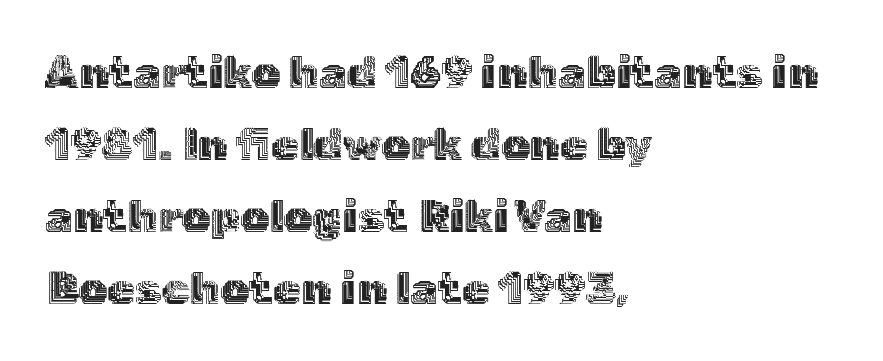
Proportional: the letters do not fall into vertical columns. Underlining? Definitely not there. If you drew a ruler down the left edge, every line would touch it. The letterforms sit shoulder to shoulder at normal distance.
